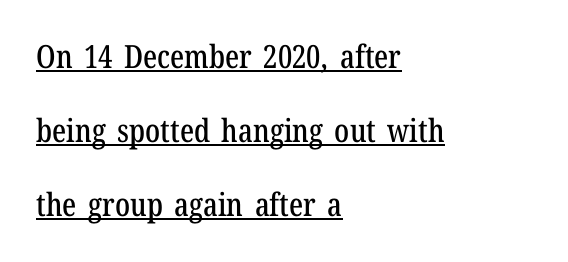
The image shows 32 px condensed serif type, upright; set left-aligned, loose line spacing (2.31x), normal letter spacing, underlined; low stroke contrast and a medium x-height.
